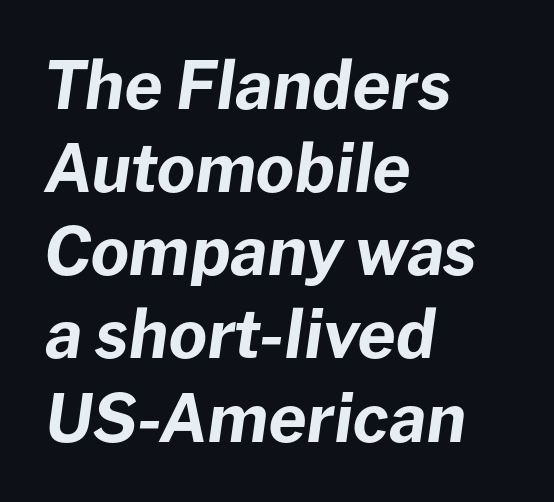
In terms of leading, this rendering sits right in the middle. Think of a printed novel: that variable character pitch is what you see here. This sample uses an oblique cut, with every glyph tilted off the vertical. Glance below the letters and you will spot only blank space.
